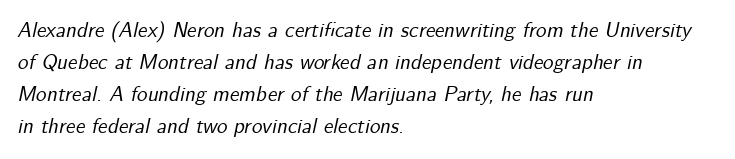
Q: Is the text italic (slanted)? A: Yes, it leans right by about 12 degrees.
Q: Is the text underlined? A: No.
Q: How is the paragraph aligned? A: Left-aligned.
Q: Is the spacing between letters normal or unusually wide? A: Normal.
Q: Is the spacing between lines tight, normal or loose? A: Normal.
